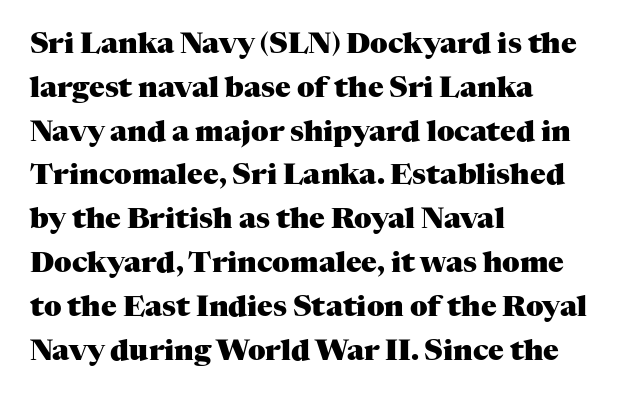
Q: Is the text bold? A: Yes.
Q: Is the text italic (slanted)? A: No, it is upright.
Q: Is the typeface a serif or a sans-serif typeface? A: Serif.
Q: Is the text underlined? A: No.
Q: How is the paragraph aligned? A: Left-aligned.
Q: Is the spacing between letters normal or unusually wide? A: Normal.
Q: Is the spacing between lines tight, normal or loose? A: Normal.
Q: Width (condensed, normal, or wide)? A: Normal.
Q: Stroke contrast? A: Medium.
Q: x-height? A: Medium.
Q: Monospaced? A: No.
